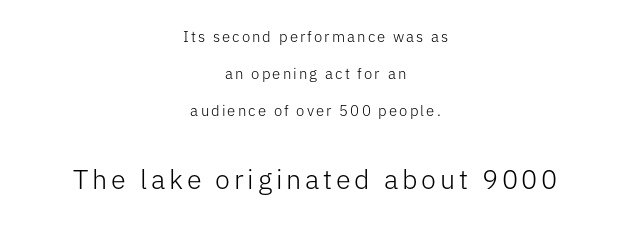
Just letters on the line, the space beneath them empty. The passage shown stacks its lines with a broad gap. Does the copy run flush right? No — it is centered line by line. Stroke mass is kept to a normal reading level or below. Posture: upright roman.
